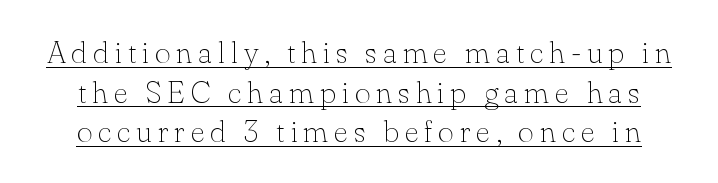
The image shows 31 px thin serif type, upright; set normal line spacing (1.28x), underlined; low stroke contrast and a small x-height.
